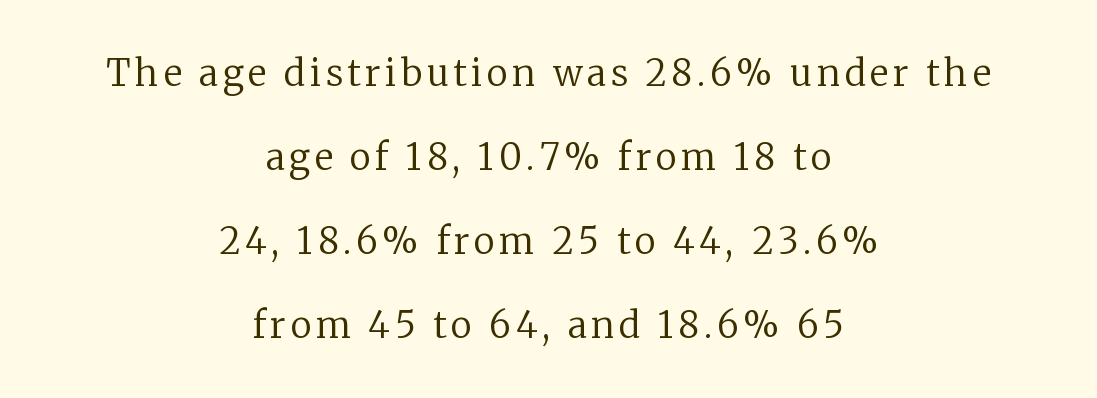
{"serif": "yes", "italic": "no", "bold": "no", "weight": "regular", "width": "normal", "stroke_contrast": "low", "x_height": "medium", "monospaced": "no", "underline": "no", "align": "center", "line_spacing": "loose", "line_spacing_ratio": 2.33, "glyph_px": 36}
